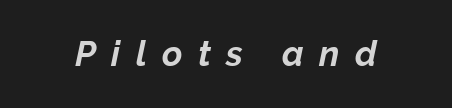
Q: Is the text bold? A: Yes.
Q: Is the text italic (slanted)? A: Yes, it leans right by about 12 degrees.
Q: Is the text underlined? A: No.
Q: Is the spacing between letters normal or unusually wide? A: Unusually wide.
Q: Width (condensed, normal, or wide)? A: Normal.
Q: Stroke contrast? A: Low.
Q: x-height? A: Medium.
Q: Monospaced? A: No.
